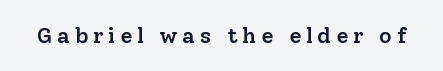
Every character sits straight up, as roman type does. Beneath every word, the page is bare. This sample uses expanded letter spacing, leaving extra air between glyphs. Slightly chunky letters — semibold, I'd say, not full bold.
